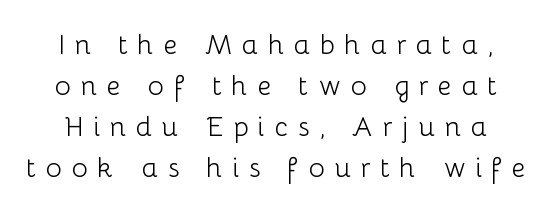
Q: Is the text bold? A: No.
Q: Is the text italic (slanted)? A: No, it is upright.
Q: Is the text underlined? A: No.
Q: Is the spacing between letters normal or unusually wide? A: Unusually wide.
Q: Is the spacing between lines tight, normal or loose? A: Normal.
